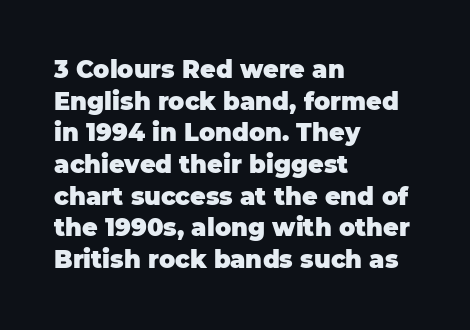
The image shows 24 px bold type, upright; set left-aligned, normal line spacing (1.32x), normal letter spacing, not underlined.
